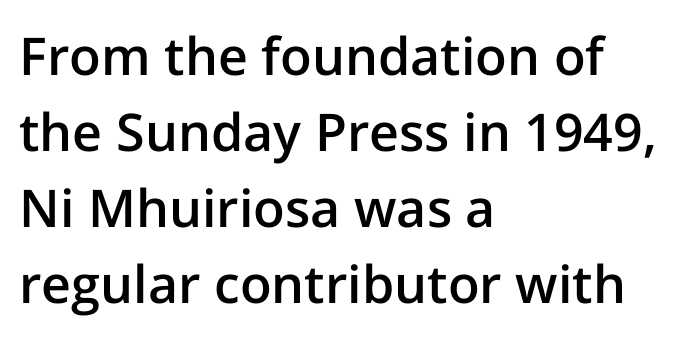
{"serif": "no", "italic": "no", "bold": "semi", "weight": "semibold", "width": "normal", "stroke_contrast": "low", "x_height": "medium", "monospaced": "no", "underline": "no", "align": "left", "line_spacing": "normal", "line_spacing_ratio": 1.46, "letter_spacing": "normal", "letter_spacing_em": 0.0, "glyph_px": 52}
